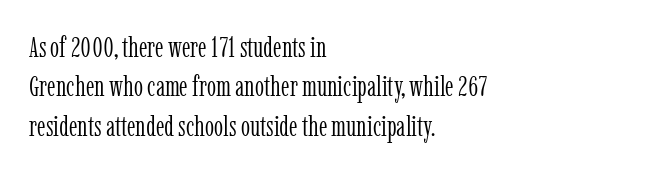
{"serif": "yes", "italic": "no", "bold": "no", "weight": "light", "width": "condensed", "stroke_contrast": "low", "x_height": "medium", "monospaced": "no", "underline": "no", "align": "left", "line_spacing": "normal", "line_spacing_ratio": 1.36, "letter_spacing": "normal", "letter_spacing_em": 0.0, "glyph_px": 29}
